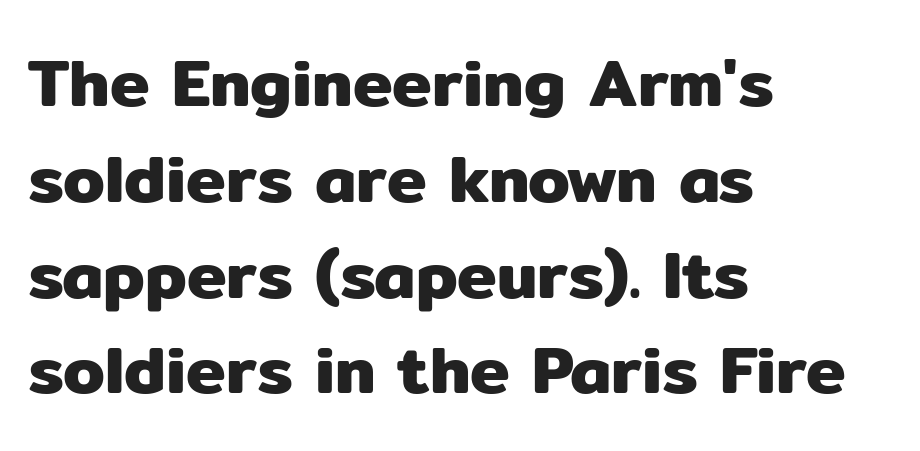
A normal amount of white space separates one row of letters from the next. Descender tails drop into unmarked territory. In terms of posture, this sample is upright. The rendering shows plain stroke endings on the letterforms — a sans-serif design.
